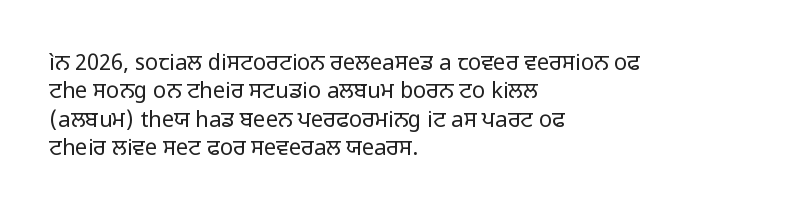
{"italic": "no", "bold": "no", "underline": "no", "align": "left", "line_spacing": "normal", "line_spacing_ratio": 1.29, "letter_spacing": "normal", "letter_spacing_em": 0.0, "glyph_px": 22}
